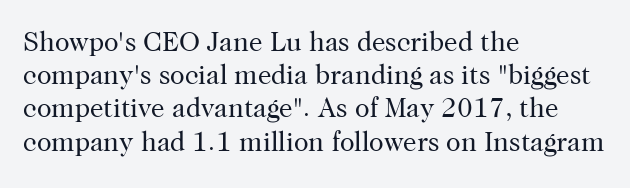
The image shows 27 px text type, upright; set left-aligned, line spacing 1.23x, normal letter spacing, not underlined.
